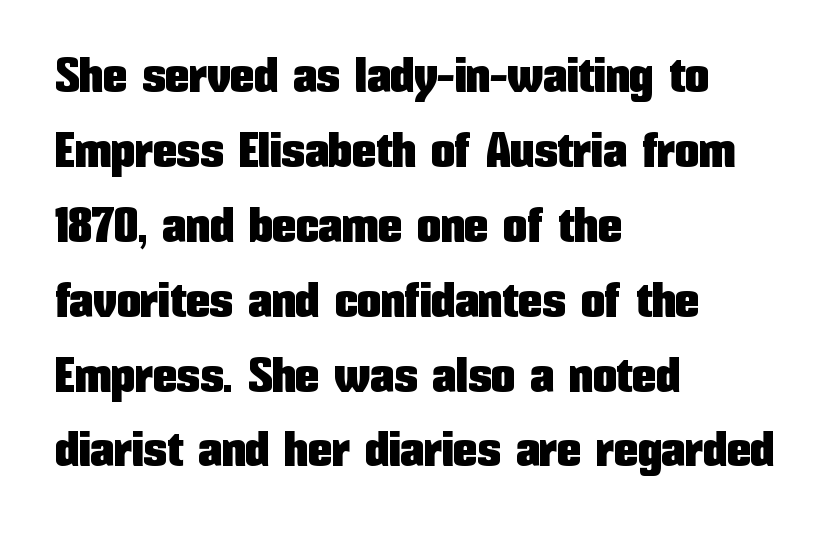
The image shows 48 px condensed sans-serif type, upright; set left-aligned, normal line spacing (1.56x), normal letter spacing, not underlined; low stroke contrast and a medium x-height.
